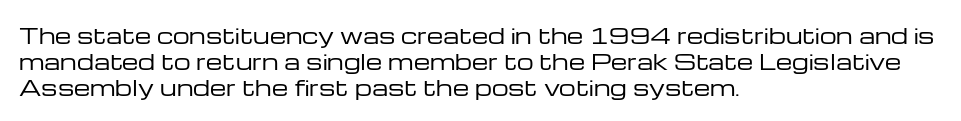
Visually the block forms a straight wall on the left and a jagged coastline on the right. This sample uses plain, unmodified letter spacing. The face looks like a standard text weight, possibly lighter. Check under the words: just untouched page. Does the lettering tilt? It doesn't — this is upright.
